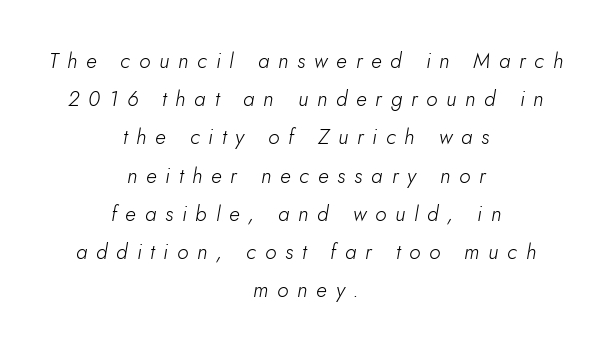
The image shows 21 px text type, italic (leaning right); set centered, line spacing 1.82x, unusually wide letter spacing (+0.42 em), not underlined.
